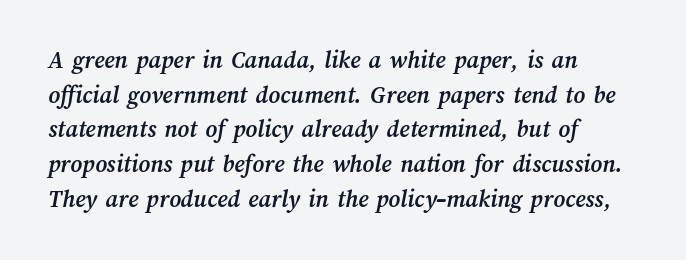
Q: Is the text bold? A: Yes.
Q: Is the text underlined? A: No.
Q: How is the paragraph aligned? A: Left-aligned.
Q: Is the spacing between letters normal or unusually wide? A: Normal.
Q: Is the spacing between lines tight, normal or loose? A: Normal.
